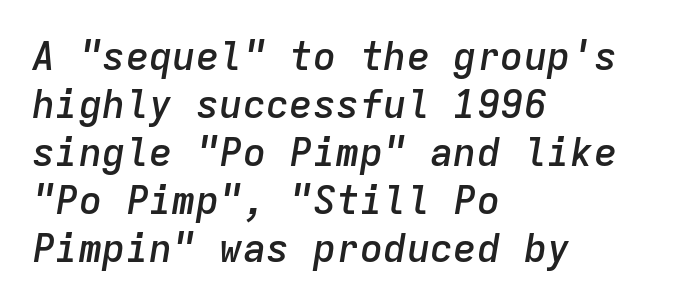
Q: Is the text bold? A: Semi-bold.
Q: Is the text italic (slanted)? A: Yes, it leans right by about 9 degrees.
Q: Is the text underlined? A: No.
Q: How is the paragraph aligned? A: Left-aligned.
Q: Is the spacing between letters normal or unusually wide? A: Normal.
Q: Width (condensed, normal, or wide)? A: Normal.
Q: Stroke contrast? A: Low.
Q: x-height? A: Medium.
Q: Monospaced? A: Yes.
